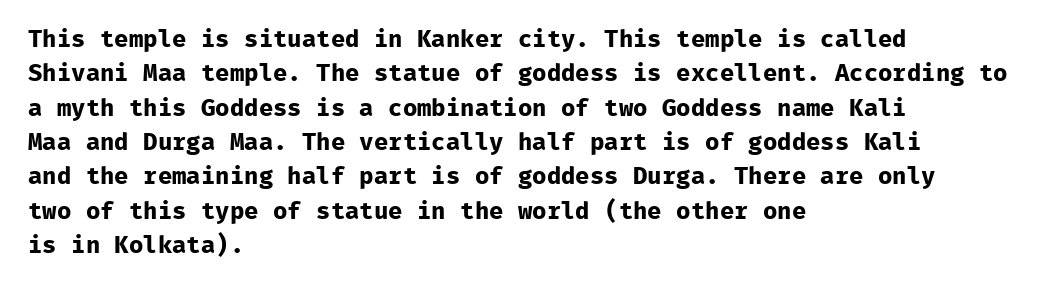
{"italic": "no", "bold": "yes", "underline": "no", "align": "left", "line_spacing": "normal", "line_spacing_ratio": 1.43, "letter_spacing": "normal", "letter_spacing_em": 0.0, "glyph_px": 24}
